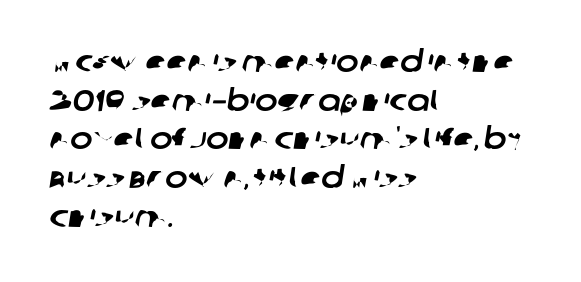
{"serif": "no", "width": "normal", "stroke_contrast": "low", "x_height": "large", "monospaced": "no", "underline": "no", "align": "left", "line_spacing": "normal", "line_spacing_ratio": 1.29, "letter_spacing": "normal", "letter_spacing_em": 0.0, "glyph_px": 30}
